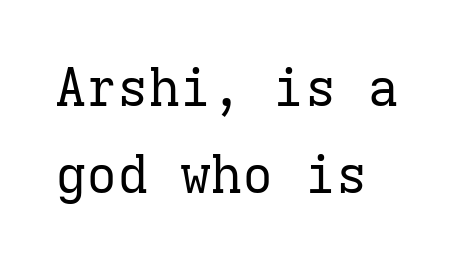
{"serif": "yes", "italic": "no", "bold": "no", "weight": "regular", "width": "normal", "stroke_contrast": "low", "x_height": "medium", "monospaced": "yes", "underline": "no", "align": "left", "line_spacing": "normal", "line_spacing_ratio": 1.68, "letter_spacing": "normal", "letter_spacing_em": 0.0, "glyph_px": 52}
